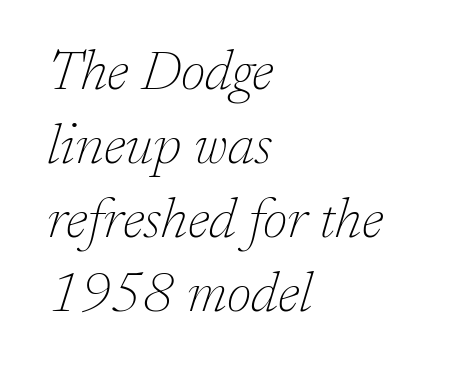
A quiet, ordinary-to-light weight characterises the typeface. Compared with a centered layout, this one pins lines to the left instead. Rule under the text: the space is simply empty. These lines are rendered in a variable-pitch font. Is this a sans? No — the strokes have serifs.
